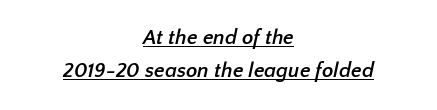
Q: Is the text bold? A: Yes.
Q: Is the text underlined? A: Yes.
Q: How is the paragraph aligned? A: Centered.
Q: Is the spacing between letters normal or unusually wide? A: Normal.
Q: Is the spacing between lines tight, normal or loose? A: Normal.
